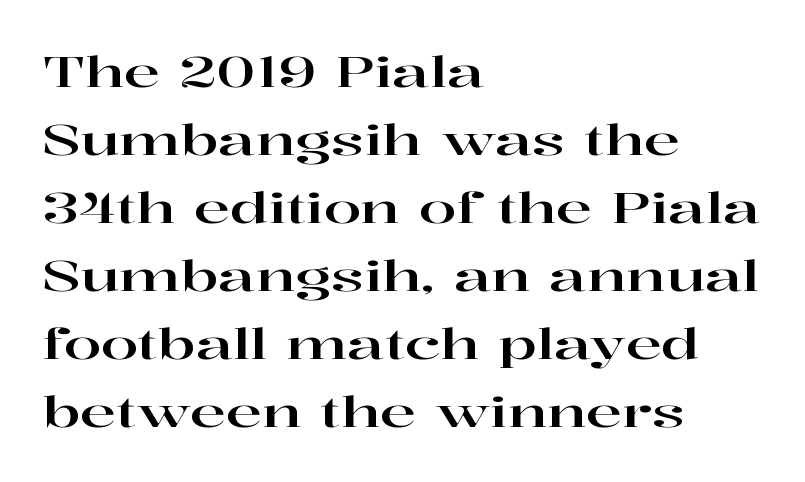
What kind of face is this? One with serifs. Each row of text sits above clean, open space. Is the block centered? No — it sits flush against the left margin. Ascenders rise straight up at ninety degrees. Look at the tracking — it's just the regular setting, nothing added. Leading matches the norm, producing a regular column.
